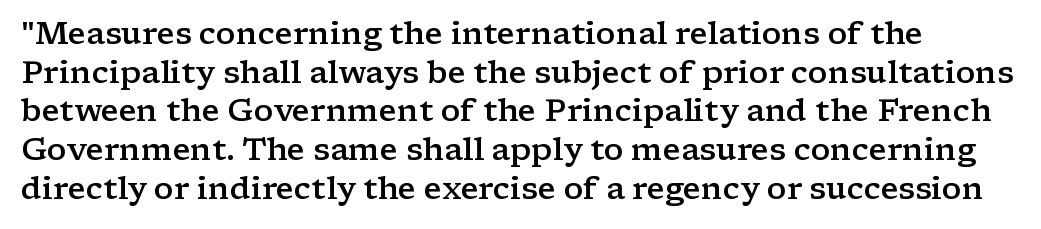
Inter-character spacing is left at the font's built-in metrics. Honestly, there is no underline to notice here at all. It's the straight-up-and-down kind of type. The font is running at a semibold setting, under full bold. The glyphs in this specimen are seriffed.
